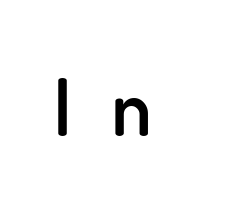
{"serif": "no", "italic": "no", "bold": "semi", "weight": "semibold", "width": "normal", "stroke_contrast": "low", "x_height": "small", "monospaced": "no", "underline": "no", "letter_spacing": "wide", "letter_spacing_em": 0.49, "glyph_px": 80}
